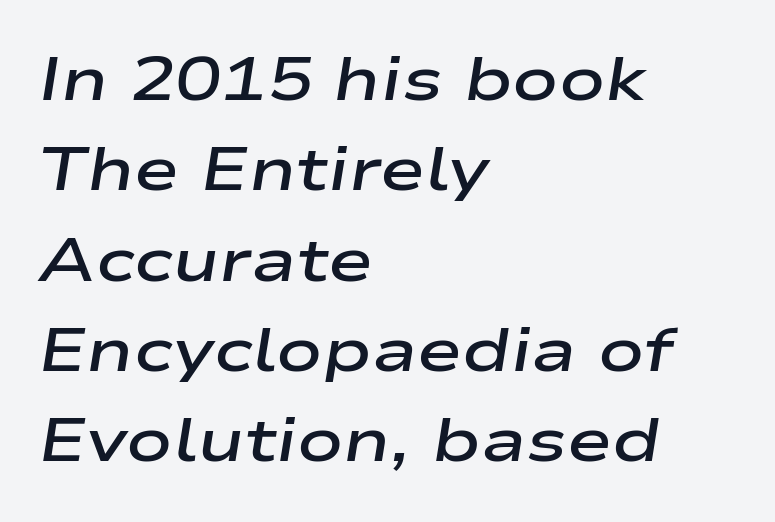
Moderately thickened strokes mark this as semibold type. In terms of posture, this sample is oblique. One glance says typical: line gaps are just what's usual. The horizontal fit of the characters is conventional and even.
